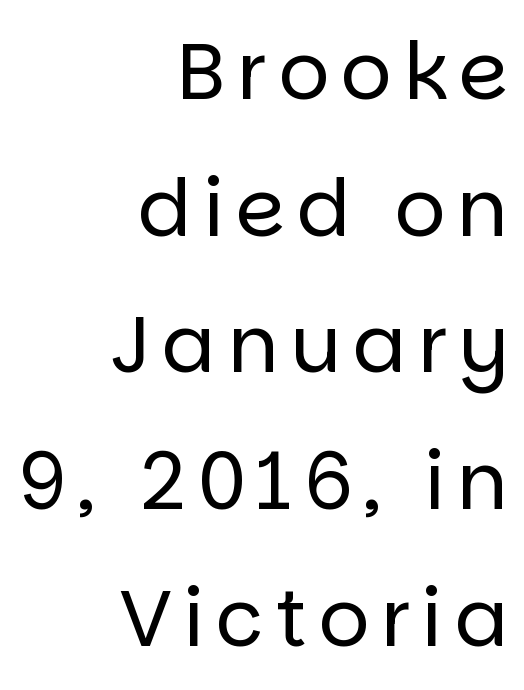
{"serif": "no", "italic": "no", "bold": "no", "weight": "regular", "width": "normal", "stroke_contrast": "low", "x_height": "large", "monospaced": "no", "underline": "no", "align": "right", "line_spacing_ratio": 1.73, "glyph_px": 79}
